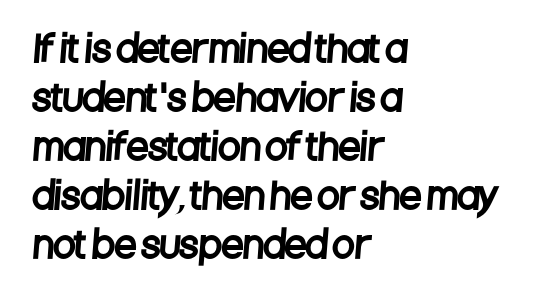
The text was rendered using a sans face with plain stroke endings. Do the characters align in a grid? No, the font is proportional. The text block is weighted toward the left margin, trailing off unevenly rightward. Observe the ordinary spacing: letters are neighbours, not strangers.
